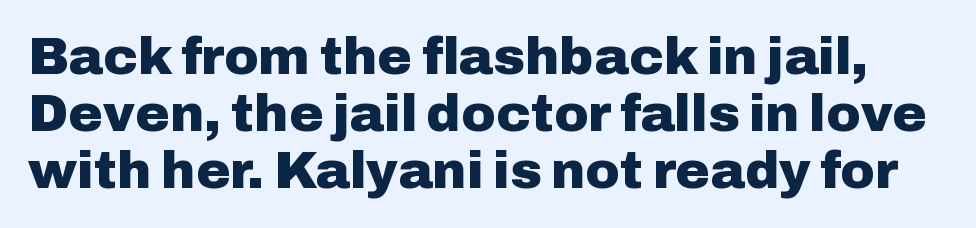
Chunky letters — that's bold for sure. Caption: standard tracking, unaltered. These lines are rendered in a variable-pitch font. Are there feet on the stems? There aren't — it's a sans. Compared with typical paragraphs, the rows here are closer together.
